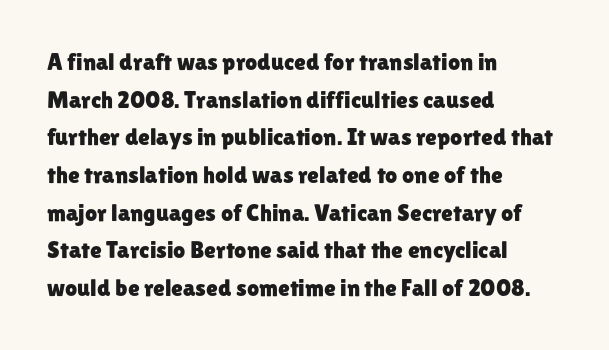
The image shows 24 px text type, upright; set left-aligned, normal line spacing (1.57x), normal letter spacing, not underlined.
